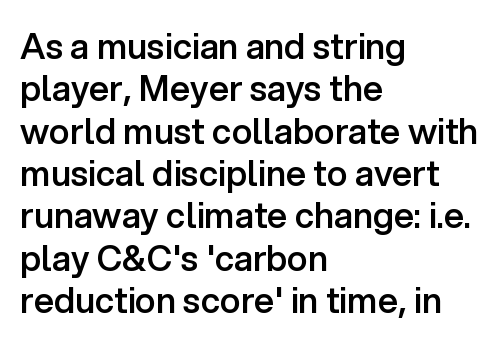
Q: Is the text bold? A: Semi-bold.
Q: Is the text italic (slanted)? A: No, it is upright.
Q: Is the typeface a serif or a sans-serif typeface? A: Sans-serif.
Q: Is the text underlined? A: No.
Q: How is the paragraph aligned? A: Left-aligned.
Q: Is the spacing between letters normal or unusually wide? A: Normal.
Q: Width (condensed, normal, or wide)? A: Normal.
Q: Stroke contrast? A: Low.
Q: x-height? A: Medium.
Q: Monospaced? A: No.
